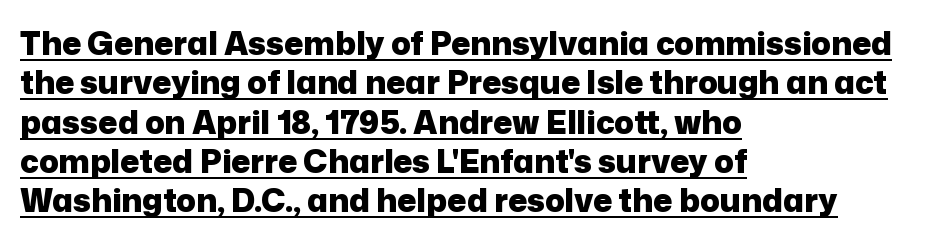
The lines in this sample share a left origin and differ only in where they stop. If you drew a line through each stem, it would be perfectly vertical. Underlined type. This sample has the flowing, uneven cadence of proportional lettering. This rendering leaves character spacing at its baseline value. This rendering employs a face without finishing strokes, i.e., a sans-serif.
